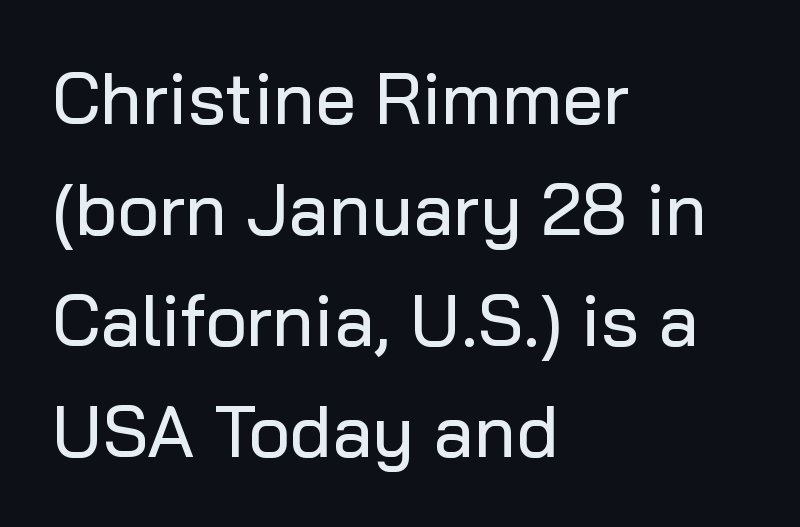
The image shows 72 px sans-serif type, upright; set left-aligned, normal line spacing (1.54x), normal letter spacing, not underlined; low stroke contrast and a medium x-height.
